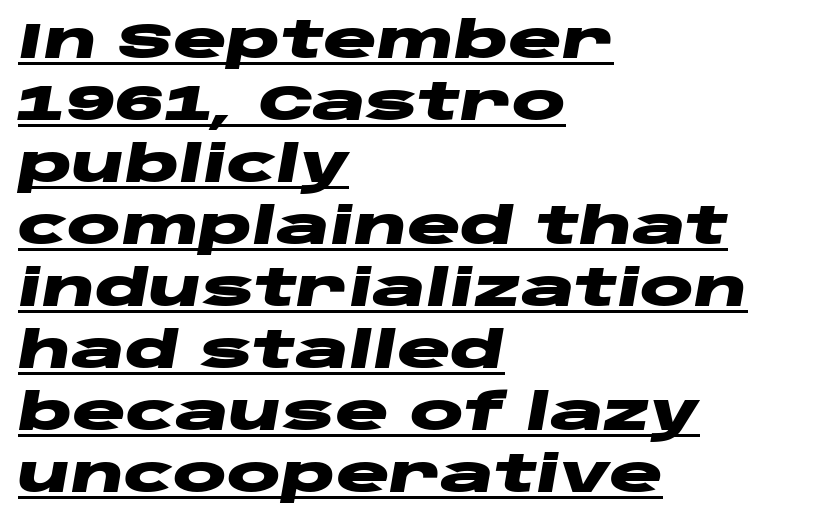
The image shows 50 px heavy, wide type, italic (leaning right); set left-aligned, line spacing 1.24x, normal letter spacing, underlined; low stroke contrast and a large x-height.
